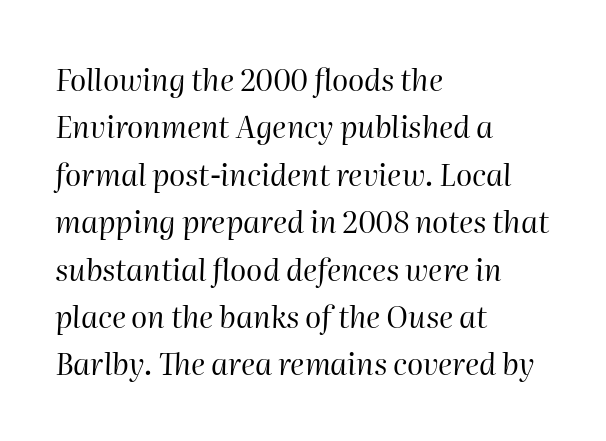
The image shows 30 px regular-weight type, italic (leaning right); set left-aligned, normal line spacing (1.58x), normal letter spacing, not underlined; high stroke contrast and a medium x-height.
